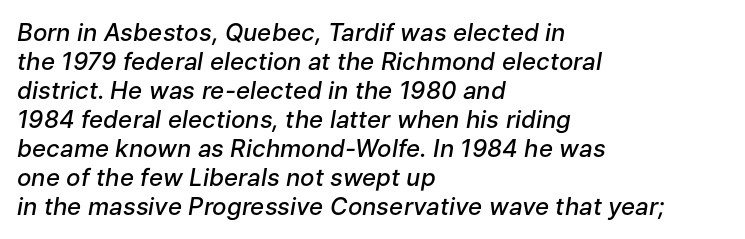
The image shows 24 px text type, italic (leaning right); set left-aligned, line spacing 1.21x, normal letter spacing, not underlined.
